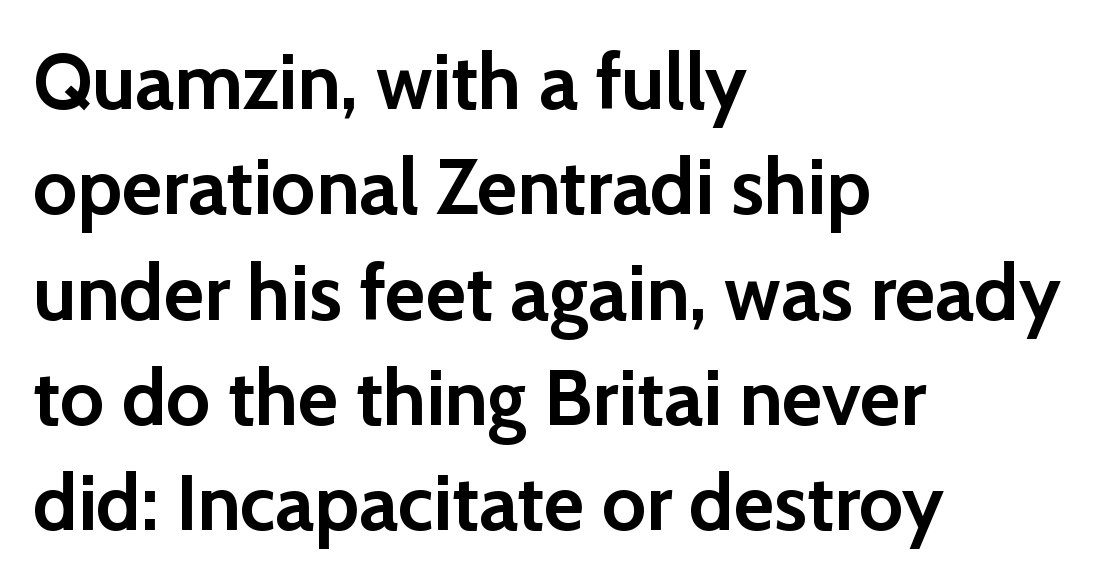
Q: Is the text bold? A: Yes.
Q: Is the text italic (slanted)? A: No, it is upright.
Q: Is the typeface a serif or a sans-serif typeface? A: Sans-serif.
Q: Is the text underlined? A: No.
Q: How is the paragraph aligned? A: Left-aligned.
Q: Is the spacing between letters normal or unusually wide? A: Normal.
Q: Is the spacing between lines tight, normal or loose? A: Normal.
Q: Width (condensed, normal, or wide)? A: Normal.
Q: Stroke contrast? A: Low.
Q: x-height? A: Medium.
Q: Monospaced? A: No.
